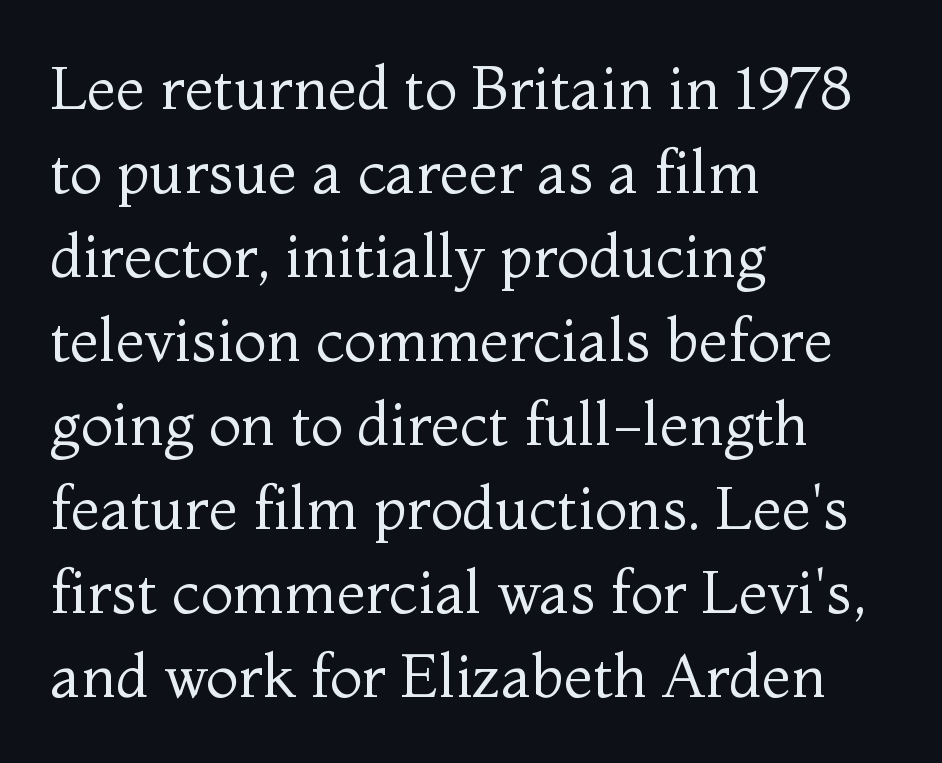
Students, note that the glyphs here touch the page at normal intervals. Spacing verdict: proportional, widths tailored to each character. Teacher's note: observe the even left margin — that is flush-left alignment. It's the straight-up-and-down kind of type.
